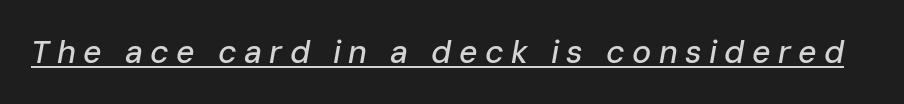
Caption: expanded tracking, letters set apart. This rendering features underlined lettering. A typesetter would call this proportional, since set widths differ per character. The passage shown leans; its letterforms are oblique.
